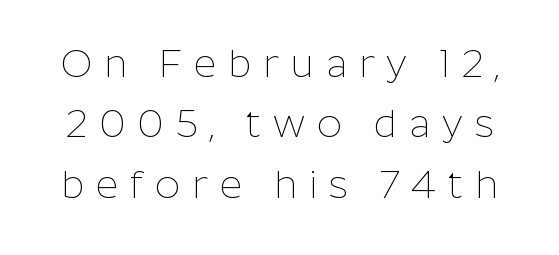
The image shows 39 px thin sans-serif type, upright; set normal line spacing (1.55x), unusually wide letter spacing (+0.3 em), not underlined; low stroke contrast and a medium x-height.
